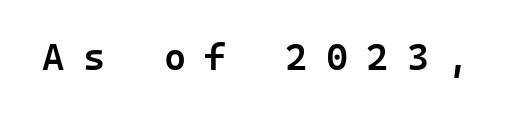
The image shows 38 px semibold sans-serif type, upright; set unusually wide letter spacing (+0.48 em), not underlined; low stroke contrast and a medium x-height.
